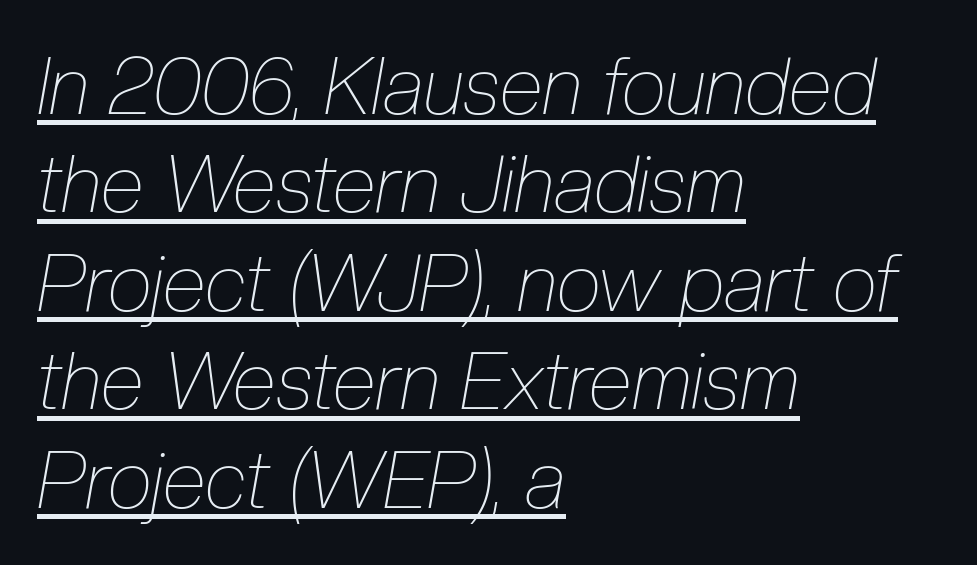
The image shows 80 px thin, condensed type, italic (leaning right); set left-aligned, line spacing 1.23x, normal letter spacing, underlined; low stroke contrast and a medium x-height.
